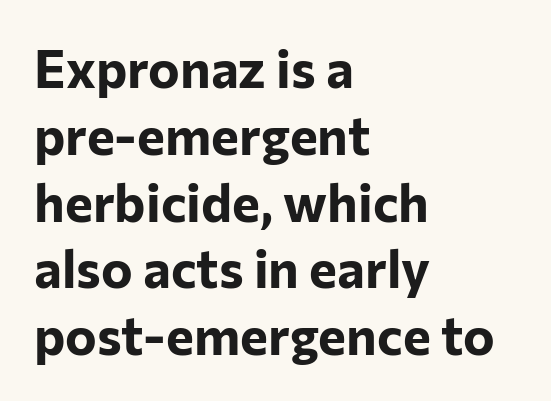
Q: Is the text bold? A: Yes.
Q: Is the text italic (slanted)? A: No, it is upright.
Q: Is the typeface a serif or a sans-serif typeface? A: Sans-serif.
Q: Is the text underlined? A: No.
Q: How is the paragraph aligned? A: Left-aligned.
Q: Is the spacing between letters normal or unusually wide? A: Normal.
Q: Is the spacing between lines tight, normal or loose? A: Normal.
Q: Width (condensed, normal, or wide)? A: Normal.
Q: Stroke contrast? A: Low.
Q: x-height? A: Medium.
Q: Monospaced? A: No.
